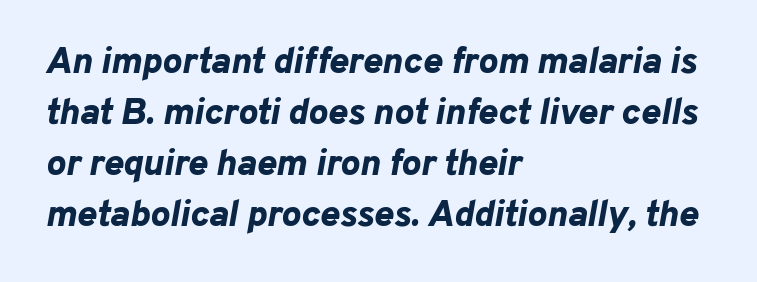
Leftover space on each line is placed entirely after the last word. Honestly, the row spacing looks completely unremarkable. The gaps between neighbouring characters are ordinary and unremarkable. Anything drawn beneath the words? Only blank space. The passage shown leans; its letterforms are oblique.
